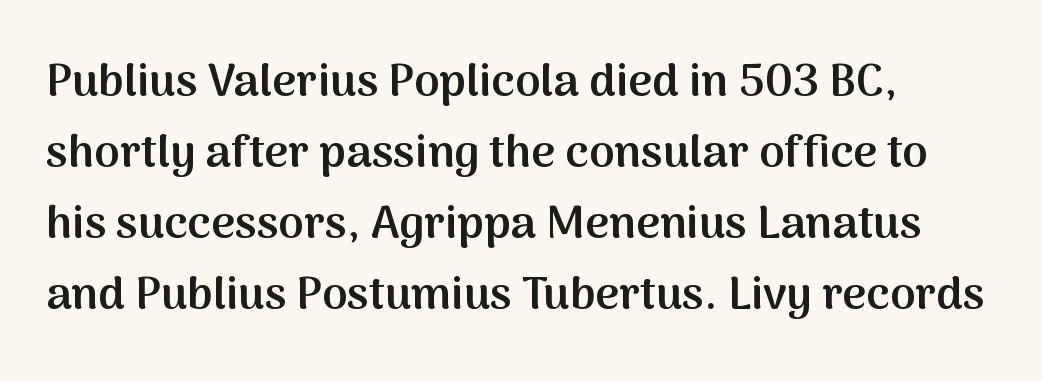
The image shows 46 px semibold sans-serif type, upright; set left-aligned, normal line spacing (1.54x), normal letter spacing, not underlined; medium stroke contrast and a medium x-height.
